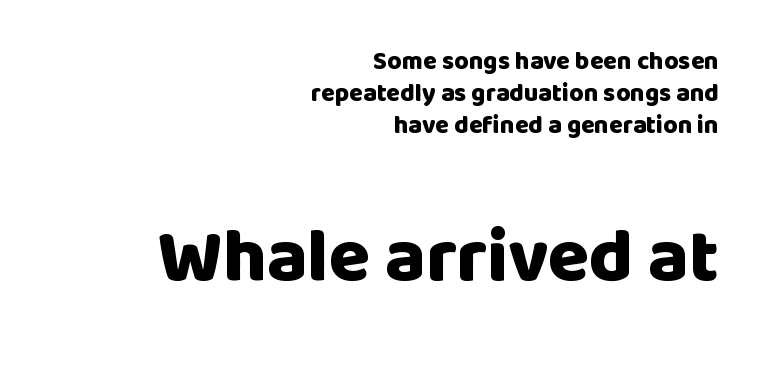
The image shows 75 px heavy sans-serif type, upright; set right-aligned, normal line spacing (1.29x), normal letter spacing, not underlined; the second (bottom) block is 3.0x larger; low stroke contrast and a large x-height.
